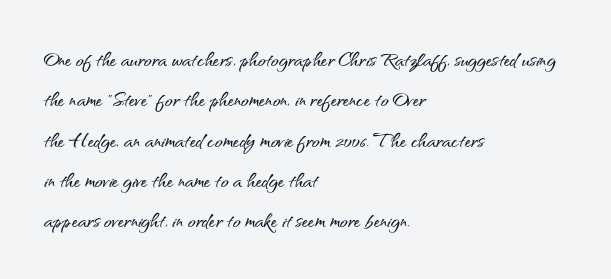
The image shows 26 px text type; set left-aligned, normal line spacing (1.55x), normal letter spacing, not underlined.
